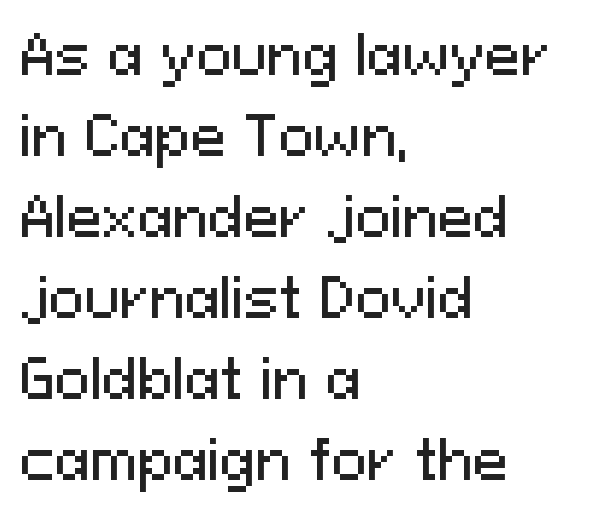
{"serif": "no", "italic": "no", "width": "normal", "stroke_contrast": "medium", "x_height": "medium", "monospaced": "no", "underline": "no", "align": "left", "line_spacing": "normal", "line_spacing_ratio": 1.53, "letter_spacing": "normal", "letter_spacing_em": 0.0, "glyph_px": 53}
